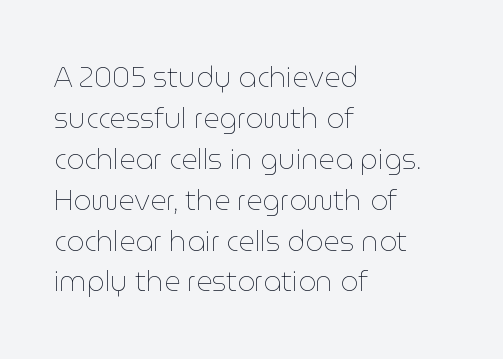
Letters have the restrained weight of plain body copy at most. The type sits square on the baseline with zero lean. A typesetter would call this proportional, since set widths differ per character. This rendering uses left alignment, leaving the right contour irregular. How would I describe the line gaps? Plain and ordinary. Words appear dense and cohesive because spacing is normal.
